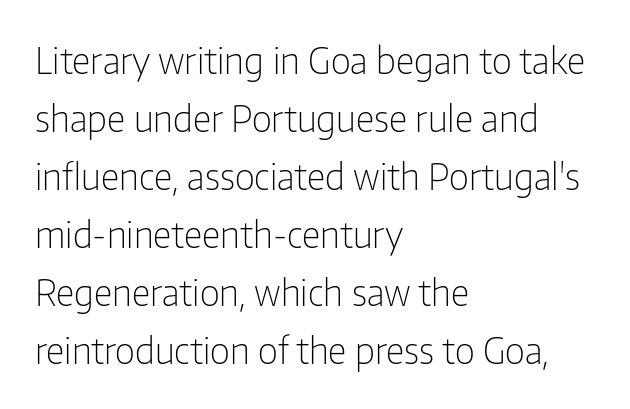
The image shows 37 px light, condensed sans-serif type, upright; set left-aligned, normal line spacing (1.57x), normal letter spacing, not underlined; low stroke contrast and a medium x-height.
